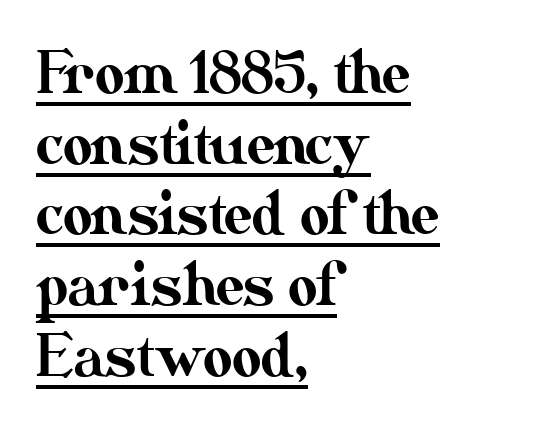
The image shows 57 px text type, upright; set left-aligned, line spacing 1.24x, normal letter spacing, underlined; medium stroke contrast and a small x-height.
